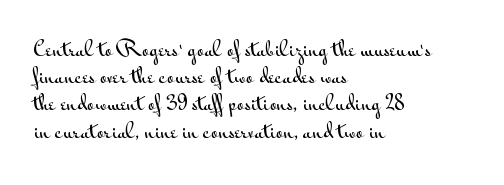
{"underline": "no", "align": "left", "line_spacing": "normal", "line_spacing_ratio": 1.36, "letter_spacing": "normal", "letter_spacing_em": 0.0, "glyph_px": 20}
